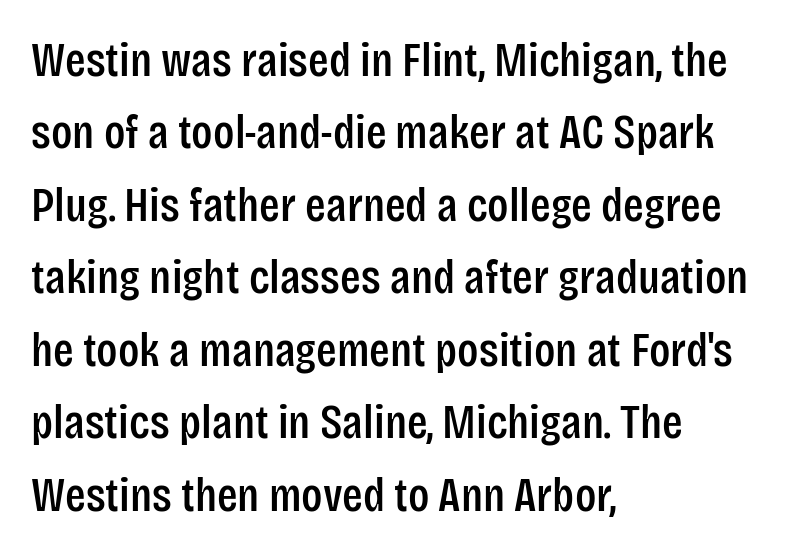
{"serif": "no", "italic": "no", "width": "condensed", "stroke_contrast": "low", "x_height": "large", "monospaced": "no", "underline": "no", "align": "left", "line_spacing": "normal", "line_spacing_ratio": 1.51, "letter_spacing": "normal", "letter_spacing_em": 0.0, "glyph_px": 48}
